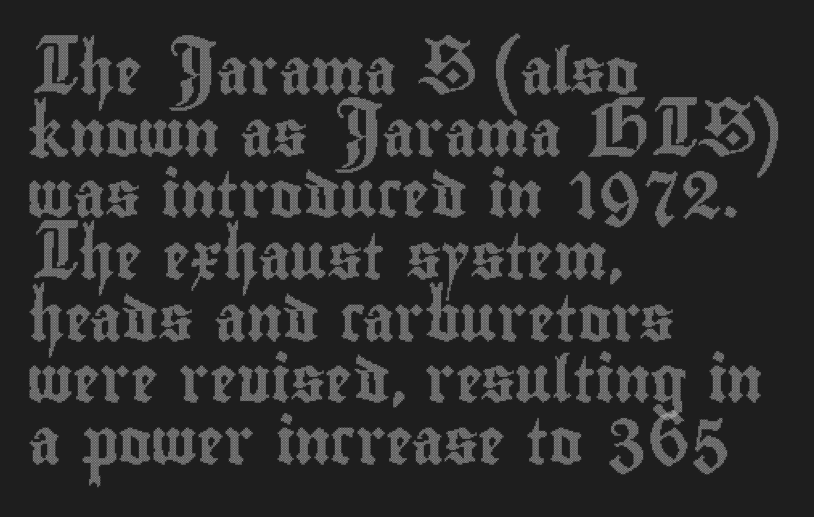
Visually the block forms a straight wall on the left and a jagged coastline on the right. The leading is moderate, giving the passage an even texture. Is there any slant? The stems are plumb. Tracking value appears to be zero — textbook default spacing.
